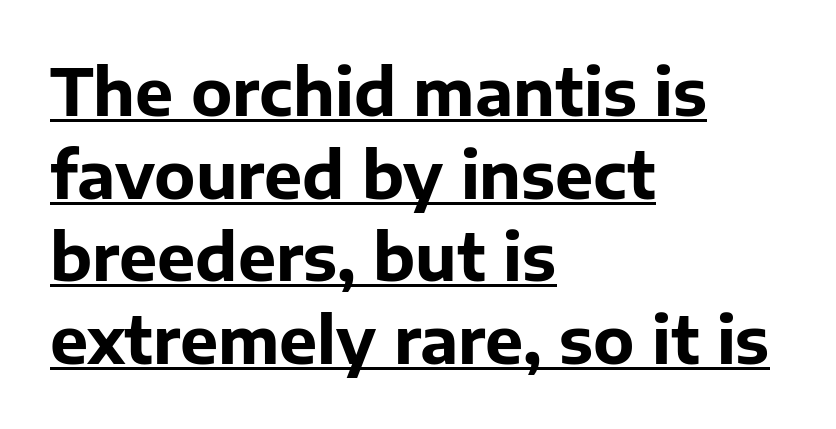
The image shows 64 px bold sans-serif type, upright; set left-aligned, normal line spacing (1.29x), normal letter spacing, underlined; low stroke contrast and a medium x-height.
